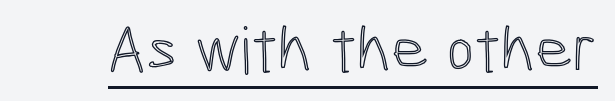
Nothing unusual about the tracking: characters are spaced as the font intends. The rendering uses natural spacing where letterforms have individual widths. Every word sits above its own underline. Is there any slant? The stems are plumb.
